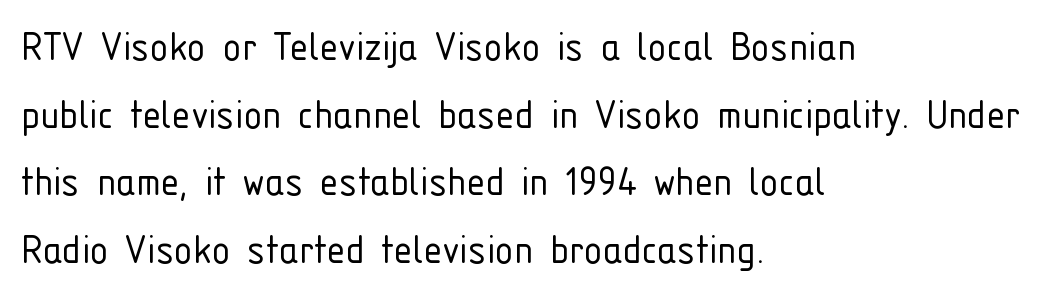
{"serif": "no", "italic": "no", "bold": "no", "weight": "light", "width": "condensed", "stroke_contrast": "low", "x_height": "medium", "monospaced": "no", "underline": "no", "align": "left", "line_spacing": "normal", "line_spacing_ratio": 1.44, "letter_spacing": "normal", "letter_spacing_em": 0.0, "glyph_px": 47}
